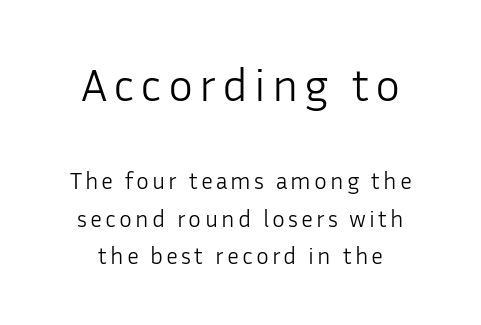
{"serif": "no", "italic": "no", "bold": "no", "weight": "light", "width": "normal", "stroke_contrast": "low", "x_height": "medium", "monospaced": "no", "underline": "no", "line_spacing": "normal", "line_spacing_ratio": 1.55, "larger_block": "first", "size_ratio": 1.96, "glyph_px": 47}
